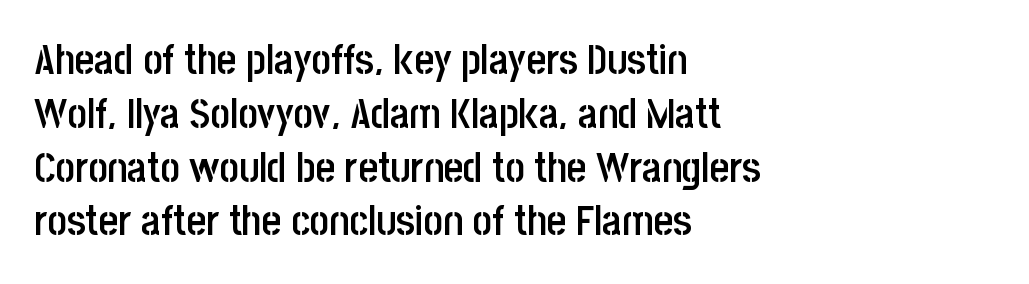
The image shows 42 px semibold, condensed sans-serif type, upright; set left-aligned, normal line spacing (1.28x), normal letter spacing, not underlined; low stroke contrast and a large x-height.
